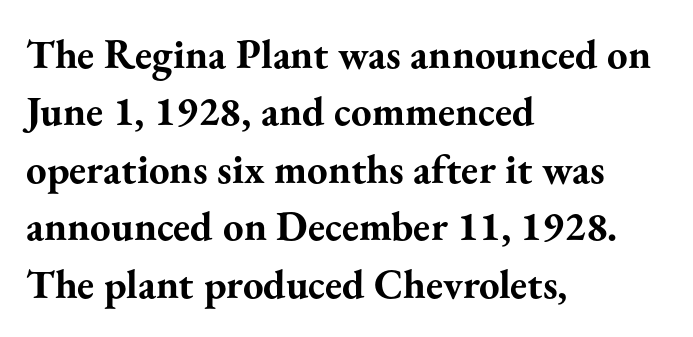
{"serif": "yes", "italic": "no", "bold": "yes", "weight": "bold", "width": "normal", "stroke_contrast": "medium", "x_height": "small", "monospaced": "no", "underline": "no", "align": "left", "line_spacing": "normal", "line_spacing_ratio": 1.4, "letter_spacing": "normal", "letter_spacing_em": 0.0, "glyph_px": 41}
